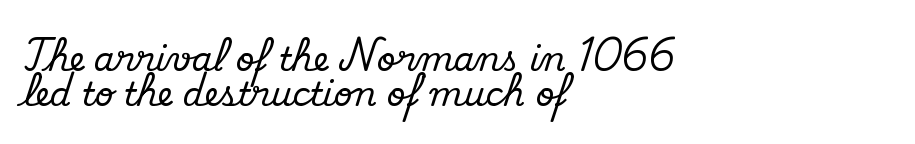
The image shows 33 px serif type; set left-aligned, tight line spacing (1.05x), normal letter spacing, not underlined; medium stroke contrast and a small x-height.
